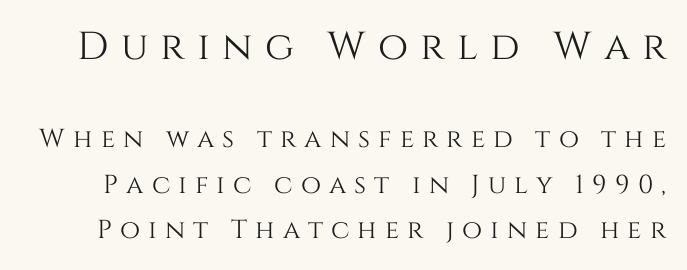
Each letter keeps its own natural width here, so spacing adapts to shape. The letters stand straight up with perfectly vertical stems. Clear beneath every line of the passage. Compare the two chunks: the upper has the greater cap height.
